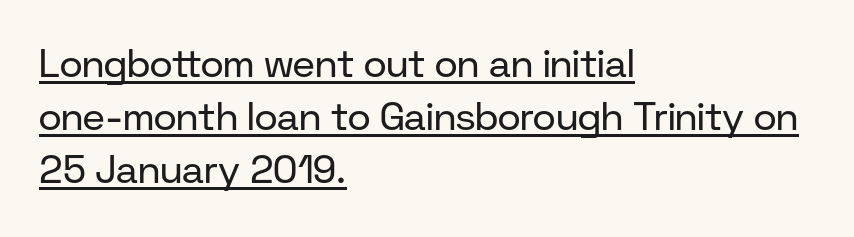
The image shows 39 px regular-weight sans-serif type, upright; set left-aligned, normal line spacing (1.36x), normal letter spacing, underlined; low stroke contrast and a medium x-height.
